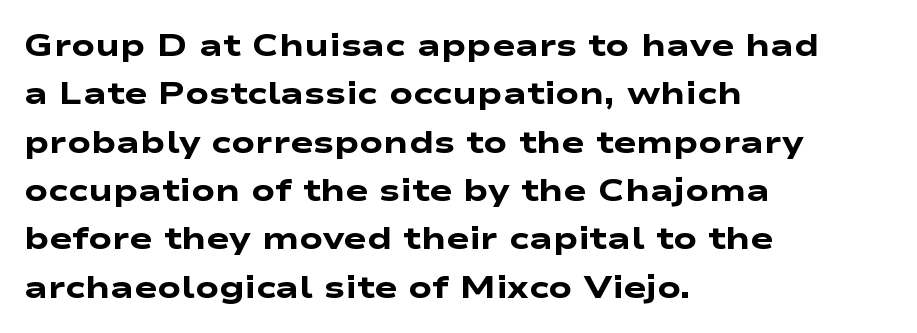
Interline gaps are of average width in this sample. The face used here is proportionally spaced, like ordinary book or web type. Compared with an ordinary text face, these strokes are far heavier — a full bold. Descenders hang freely into open space.
